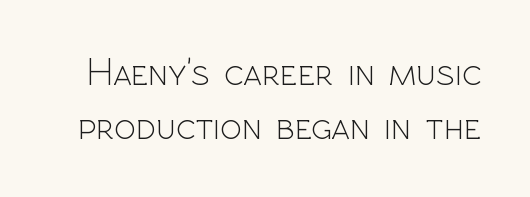
The image shows 40 px light sans-serif type, upright; set normal line spacing (1.35x), normal letter spacing, not underlined; a medium x-height.
